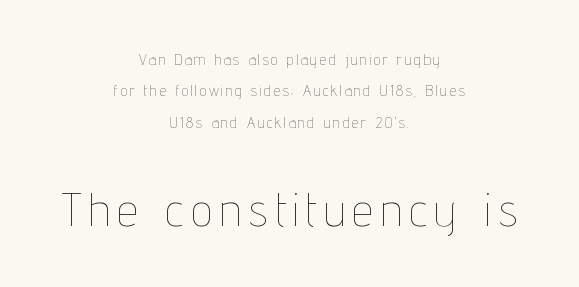
Is the type heavy? It reads as light-to-regular instead. Italic: no, the glyphs are upright roman. A great deal of white space separates one row of letters from the next. You could not count columns in this text — the font is proportionally spaced.
